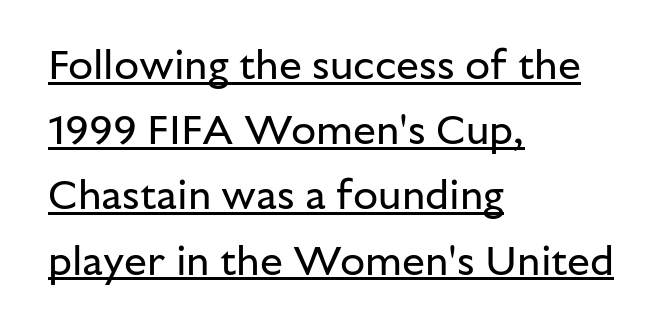
Q: Is the text bold? A: No.
Q: Is the text italic (slanted)? A: No, it is upright.
Q: Is the typeface a serif or a sans-serif typeface? A: Sans-serif.
Q: Is the text underlined? A: Yes.
Q: How is the paragraph aligned? A: Left-aligned.
Q: Is the spacing between letters normal or unusually wide? A: Normal.
Q: Is the spacing between lines tight, normal or loose? A: Normal.
Q: Width (condensed, normal, or wide)? A: Normal.
Q: Stroke contrast? A: Low.
Q: x-height? A: Medium.
Q: Monospaced? A: No.
